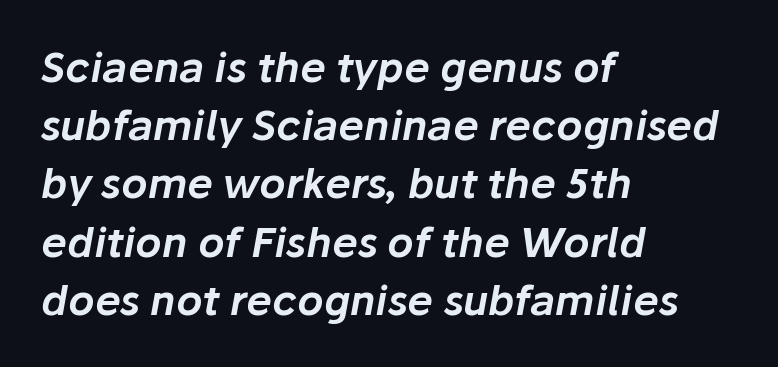
The image shows 41 px text type, italic (leaning right); set left-aligned, normal line spacing (1.42x), normal letter spacing, not underlined; low stroke contrast and a medium x-height.
